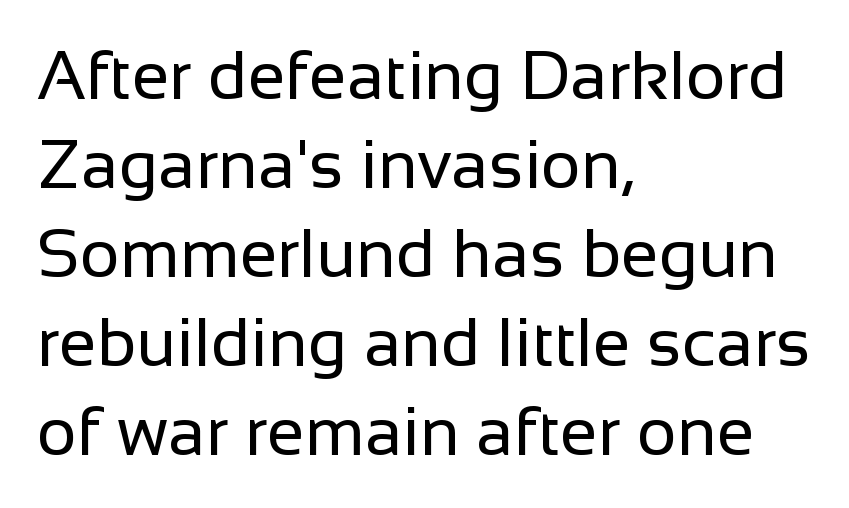
Q: Is the text bold? A: No.
Q: Is the text italic (slanted)? A: No, it is upright.
Q: Is the typeface a serif or a sans-serif typeface? A: Sans-serif.
Q: Is the text underlined? A: No.
Q: How is the paragraph aligned? A: Left-aligned.
Q: Is the spacing between letters normal or unusually wide? A: Normal.
Q: Is the spacing between lines tight, normal or loose? A: Normal.
Q: Width (condensed, normal, or wide)? A: Normal.
Q: Stroke contrast? A: Low.
Q: x-height? A: Medium.
Q: Monospaced? A: No.
